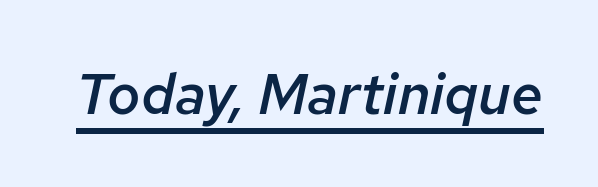
Q: Is the text bold? A: Semi-bold.
Q: Is the text italic (slanted)? A: Yes, it leans right by about 12 degrees.
Q: Is the text underlined? A: Yes.
Q: Is the spacing between letters normal or unusually wide? A: Normal.
Q: Width (condensed, normal, or wide)? A: Normal.
Q: Stroke contrast? A: Low.
Q: x-height? A: Medium.
Q: Monospaced? A: No.
